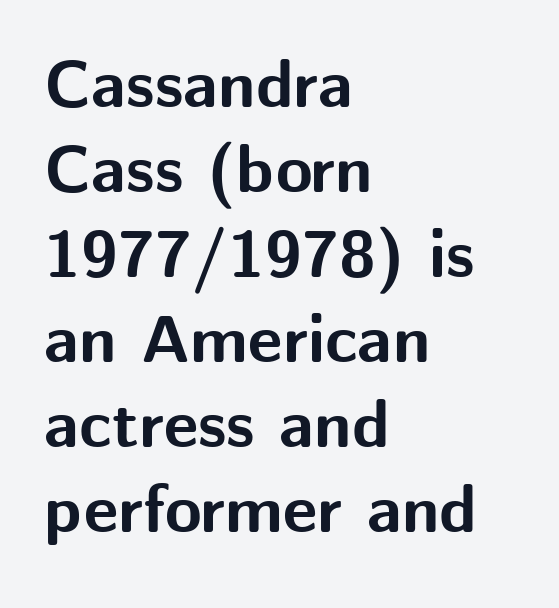
Q: Is the text bold? A: Yes.
Q: Is the text italic (slanted)? A: No, it is upright.
Q: Is the typeface a serif or a sans-serif typeface? A: Sans-serif.
Q: Is the text underlined? A: No.
Q: How is the paragraph aligned? A: Left-aligned.
Q: Is the spacing between letters normal or unusually wide? A: Normal.
Q: Is the spacing between lines tight, normal or loose? A: Normal.
Q: Width (condensed, normal, or wide)? A: Normal.
Q: Stroke contrast? A: Medium.
Q: x-height? A: Medium.
Q: Monospaced? A: No.
